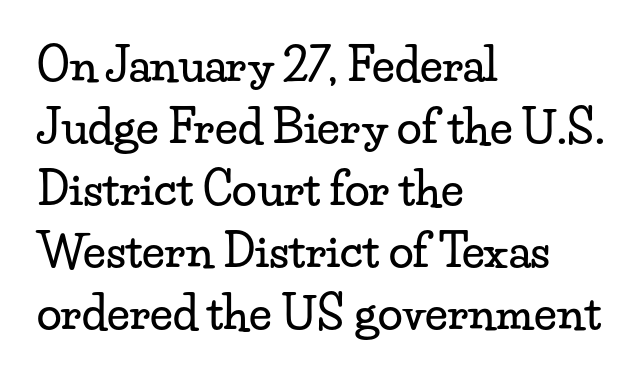
The image shows 45 px wide serif type, upright; set left-aligned, normal line spacing (1.38x), normal letter spacing, not underlined; low stroke contrast and a small x-height.
